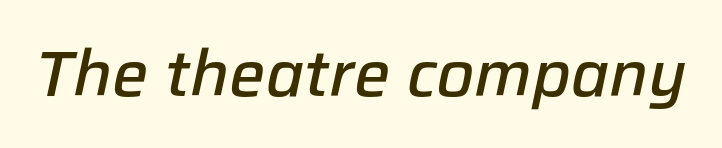
Here the glyphs are tracked normally, forming tight word shapes. Descenders hang freely into open space. Looks like regular typesetting: each glyph gets only the width it needs. Look at the stroke-to-counter ratio: somewhat heavy, a semibold. Would a proofreader flag this as italicized? Yes.
